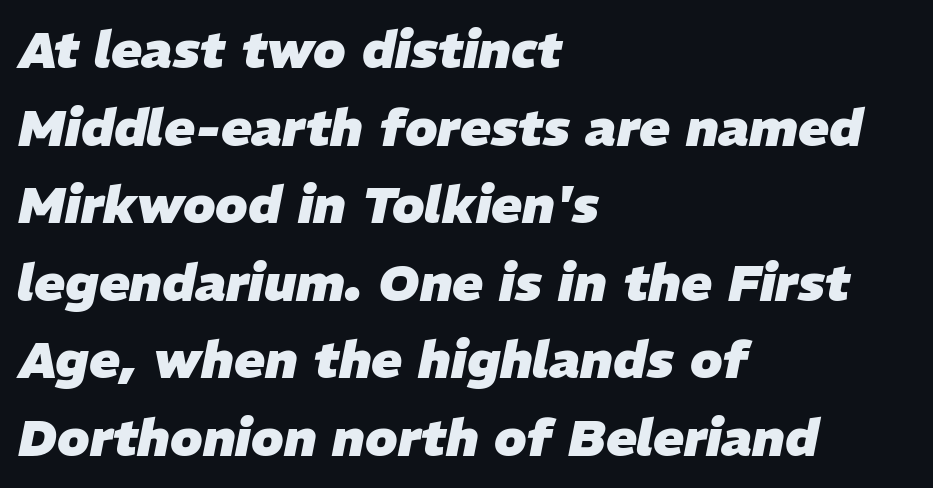
Q: Is the text bold? A: Yes.
Q: Is the text italic (slanted)? A: Yes, it leans right by about 11 degrees.
Q: Is the text underlined? A: No.
Q: How is the paragraph aligned? A: Left-aligned.
Q: Is the spacing between letters normal or unusually wide? A: Normal.
Q: Is the spacing between lines tight, normal or loose? A: Normal.
Q: Width (condensed, normal, or wide)? A: Normal.
Q: Stroke contrast? A: Low.
Q: x-height? A: Medium.
Q: Monospaced? A: No.
